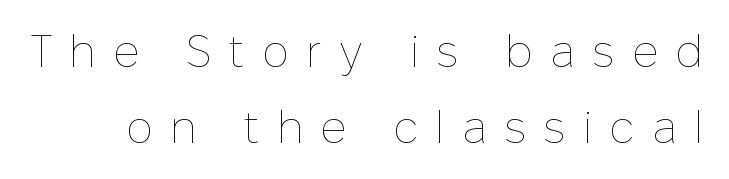
The image shows 45 px thin type, upright; set normal line spacing (1.69x), unusually wide letter spacing (+0.38 em), not underlined; low stroke contrast and a medium x-height.
